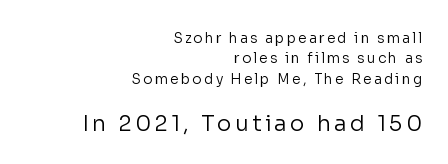
{"italic": "no", "bold": "no", "underline": "no", "align": "right", "line_spacing": "normal", "line_spacing_ratio": 1.46, "larger_block": "second", "size_ratio": 1.57, "glyph_px": 22}
